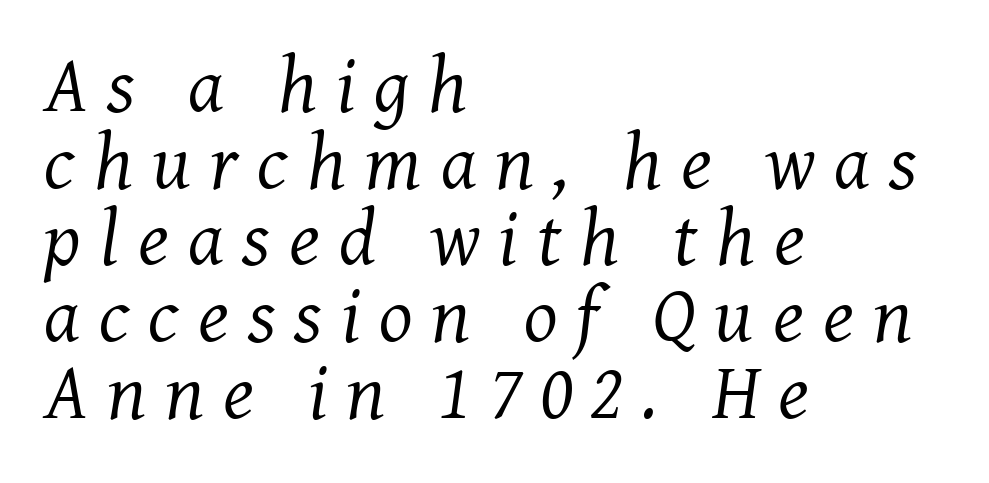
Here the designer chose a conventional face with non-uniform glyph widths. The letterforms sit at book weight or below. Yep, that's italic — everything's leaning. A typesetter would call this heavily tracked-out type. The strip under each line holds only bare page.
